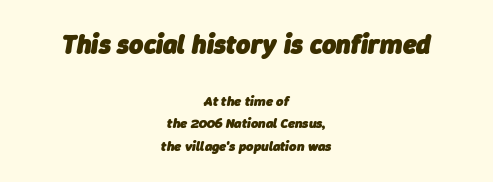
Glyph-to-glyph distance matches everyday printed text. This sample is center-justified, so both line endings float freely. Baseline-to-baseline distance is the conventional proportion of letter height. Clear beneath every line of the passage. This sample uses an oblique cut, with every glyph tilted off the vertical.
